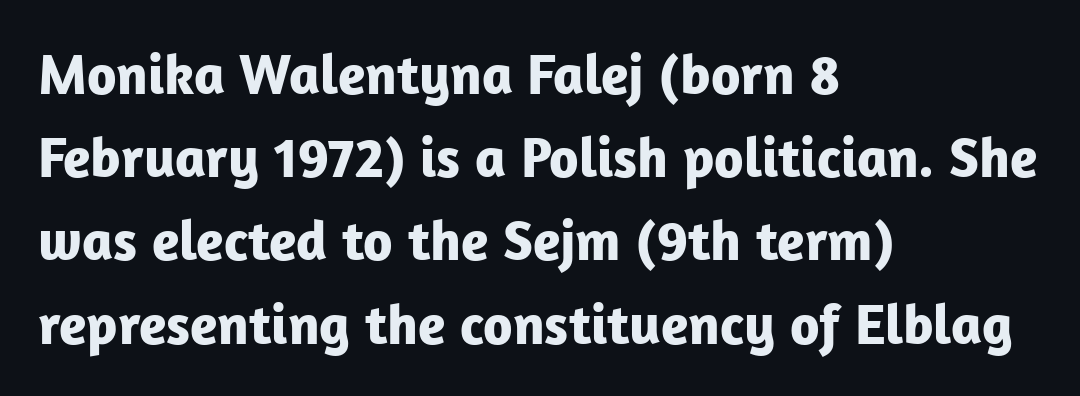
The image shows 57 px bold sans-serif type, upright; set left-aligned, normal line spacing (1.46x), normal letter spacing, not underlined; low stroke contrast and a medium x-height.
